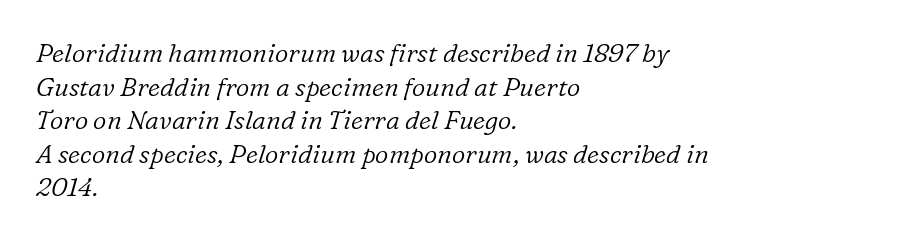
Alignment: flush left. Is there much room between lines? A standard amount, neither cramped nor airy. Inter-character spacing is left at the font's built-in metrics. Is the type slanted? Yes — the strokes lean at a clear angle.
